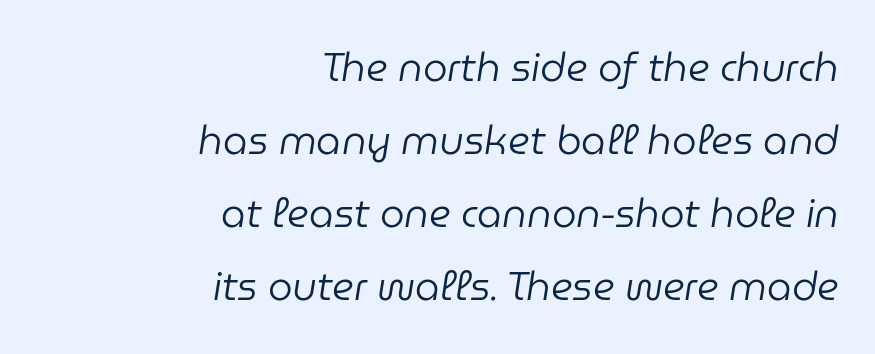
The letterforms sit shoulder to shoulder at normal distance. Weight: not bold — regular or lighter. The compositor pushed each line to the right boundary. Clear beneath every line of the passage.
